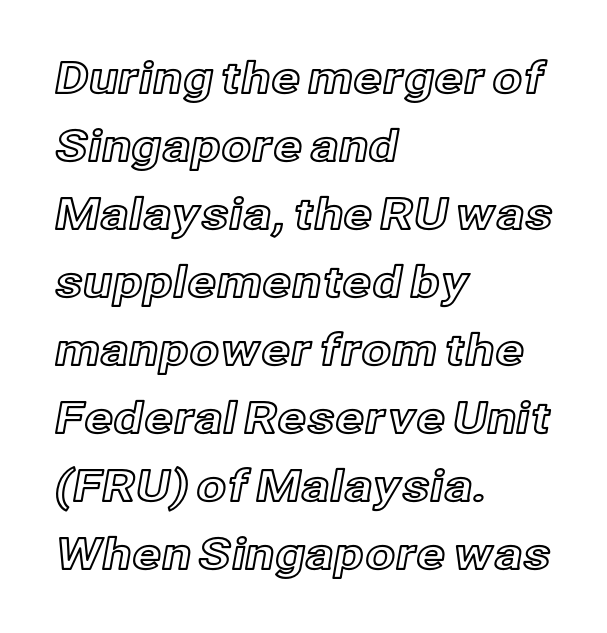
The rows are spaced the way most documents space them. The letters advance in unequal steps, a hallmark of proportional type. Observe the ordinary spacing: letters are neighbours, not strangers. Beneath every word, the page is bare. If you drew a ruler down the left edge, every line would touch it.
